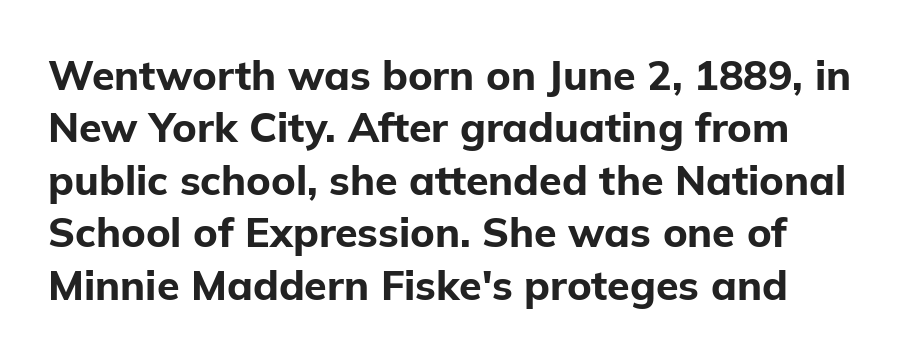
No italicization has been applied; the sample stays upright. Baseline-to-baseline distance is the conventional proportion of letter height. The type is set solid horizontally, with unmodified tracking. The area under the type is left untouched.
